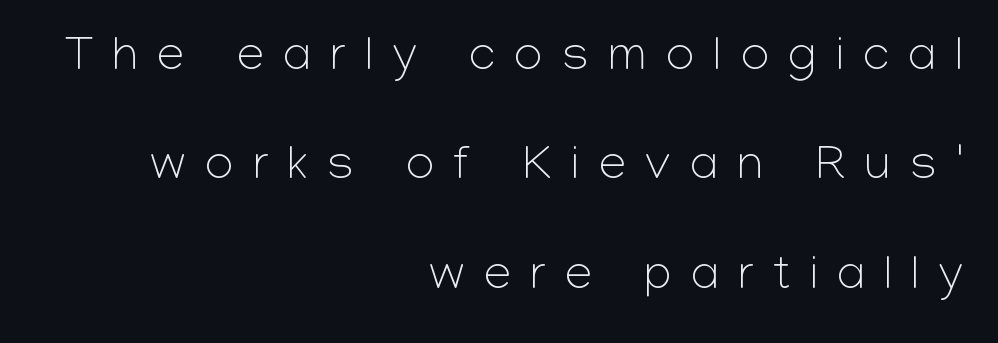
Q: Is the text bold? A: No.
Q: Is the text italic (slanted)? A: No, it is upright.
Q: Is the typeface a serif or a sans-serif typeface? A: Sans-serif.
Q: Is the text underlined? A: No.
Q: How is the paragraph aligned? A: Right-aligned.
Q: Is the spacing between letters normal or unusually wide? A: Unusually wide.
Q: Is the spacing between lines tight, normal or loose? A: Loose.
Q: Width (condensed, normal, or wide)? A: Normal.
Q: Stroke contrast? A: Low.
Q: x-height? A: Medium.
Q: Monospaced? A: No.
